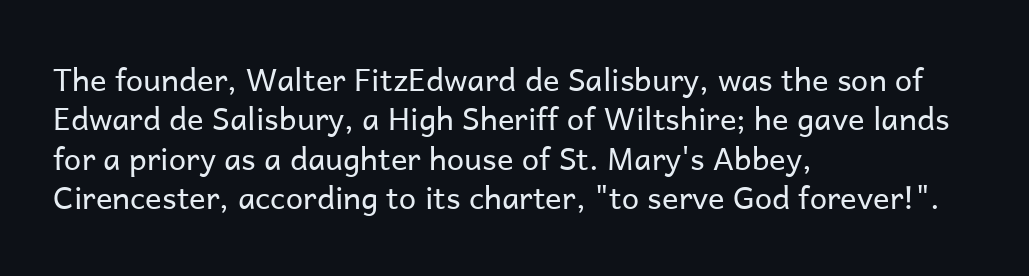
Q: Is the text bold? A: No.
Q: Is the text italic (slanted)? A: No, it is upright.
Q: Is the typeface a serif or a sans-serif typeface? A: Sans-serif.
Q: Is the text underlined? A: No.
Q: How is the paragraph aligned? A: Left-aligned.
Q: Is the spacing between letters normal or unusually wide? A: Normal.
Q: Is the spacing between lines tight, normal or loose? A: Normal.
Q: Width (condensed, normal, or wide)? A: Normal.
Q: Stroke contrast? A: Low.
Q: x-height? A: Medium.
Q: Monospaced? A: No.
